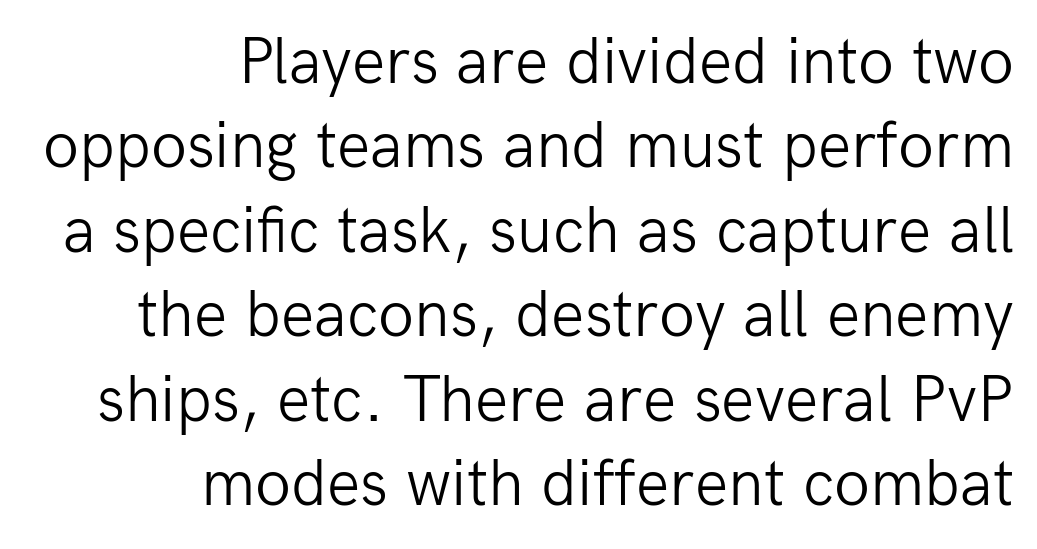
{"serif": "no", "italic": "no", "bold": "no", "weight": "light", "width": "normal", "stroke_contrast": "low", "x_height": "medium", "monospaced": "no", "underline": "no", "align": "right", "line_spacing": "normal", "line_spacing_ratio": 1.28, "letter_spacing": "normal", "letter_spacing_em": 0.0, "glyph_px": 66}
